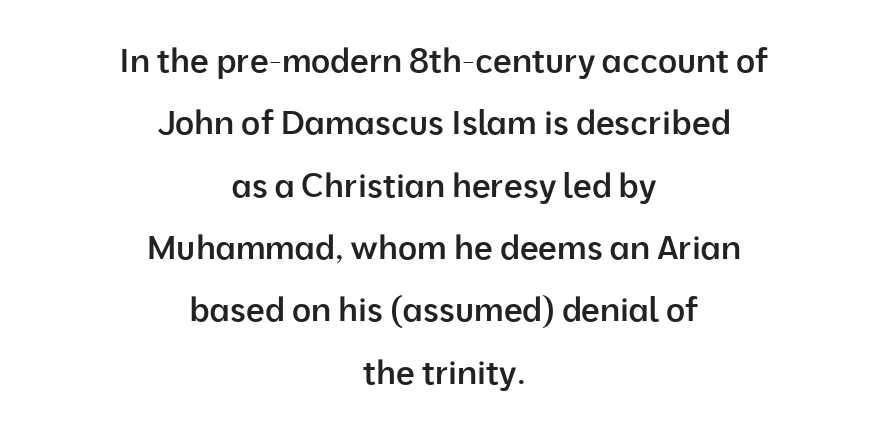
Q: Is the text bold? A: Semi-bold.
Q: Is the text italic (slanted)? A: No, it is upright.
Q: Is the typeface a serif or a sans-serif typeface? A: Sans-serif.
Q: Is the text underlined? A: No.
Q: How is the paragraph aligned? A: Centered.
Q: Is the spacing between letters normal or unusually wide? A: Normal.
Q: Width (condensed, normal, or wide)? A: Normal.
Q: Stroke contrast? A: Low.
Q: x-height? A: Medium.
Q: Monospaced? A: No.
